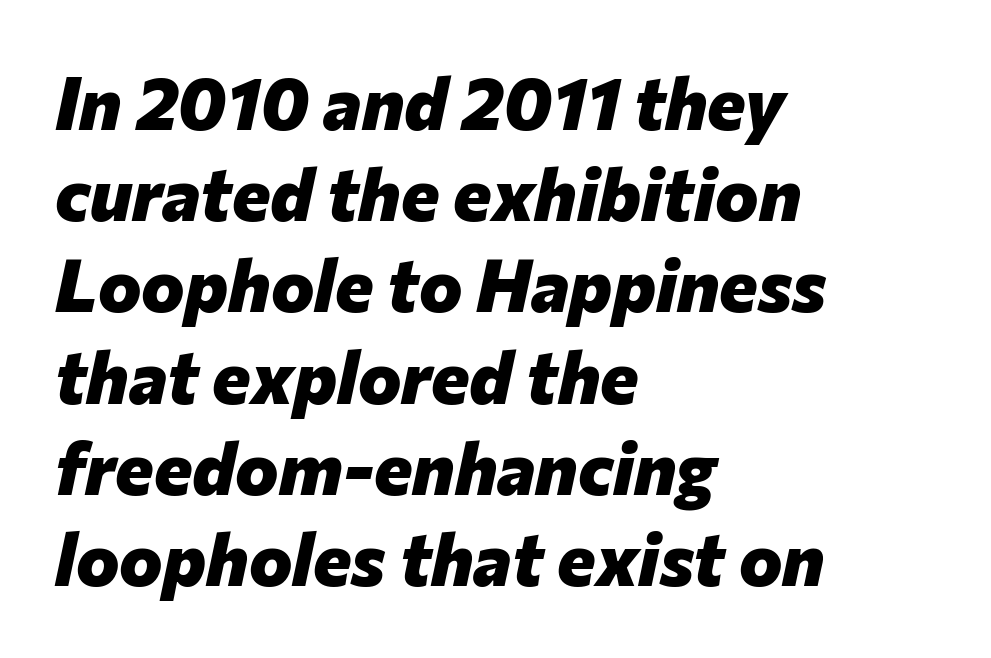
{"italic": "yes", "lean": "right", "slant_degrees": 12, "bold": "yes", "weight": "heavy", "width": "normal", "stroke_contrast": "low", "x_height": "medium", "monospaced": "no", "underline": "no", "align": "left", "line_spacing": "normal", "line_spacing_ratio": 1.25, "letter_spacing": "normal", "letter_spacing_em": 0.0, "glyph_px": 73}
